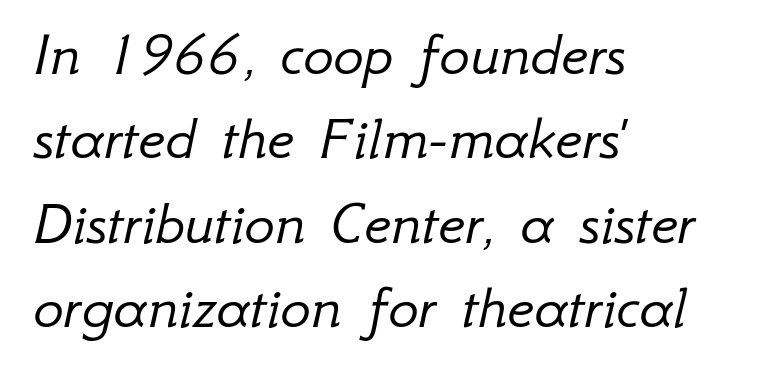
The area under the type is left untouched. Glyph-to-glyph distance matches everyday printed text. This rendering uses left alignment, leaving the right contour irregular. An italicized treatment has been applied to the whole sample.
